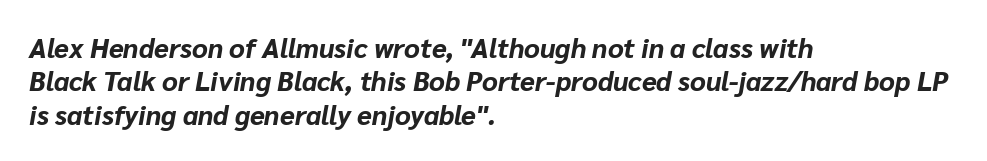
Q: Is the text bold? A: Yes.
Q: Is the text italic (slanted)? A: Yes, it leans right by about 10 degrees.
Q: Is the text underlined? A: No.
Q: How is the paragraph aligned? A: Left-aligned.
Q: Is the spacing between letters normal or unusually wide? A: Normal.
